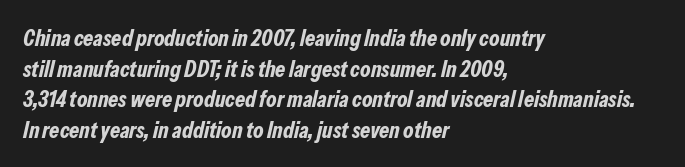
A student would call this left alignment; a typographer would say flush left, rag right. Rule under the text: the space is simply empty. In terms of letterspacing, this is plain default setting. One glance says typical: line gaps are just what's usual. Emphasis by weight is at full strength: bold. Rendered with sloped, italic letterforms.
